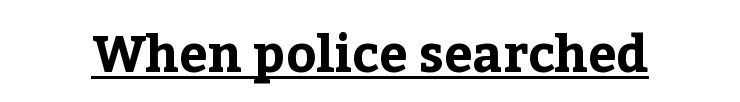
The image shows 51 px bold serif type, upright; set normal letter spacing, underlined; low stroke contrast and a medium x-height.
